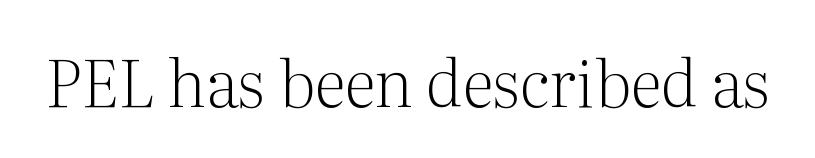
The image shows 65 px light serif type, upright; set normal letter spacing, not underlined; medium stroke contrast and a medium x-height.
